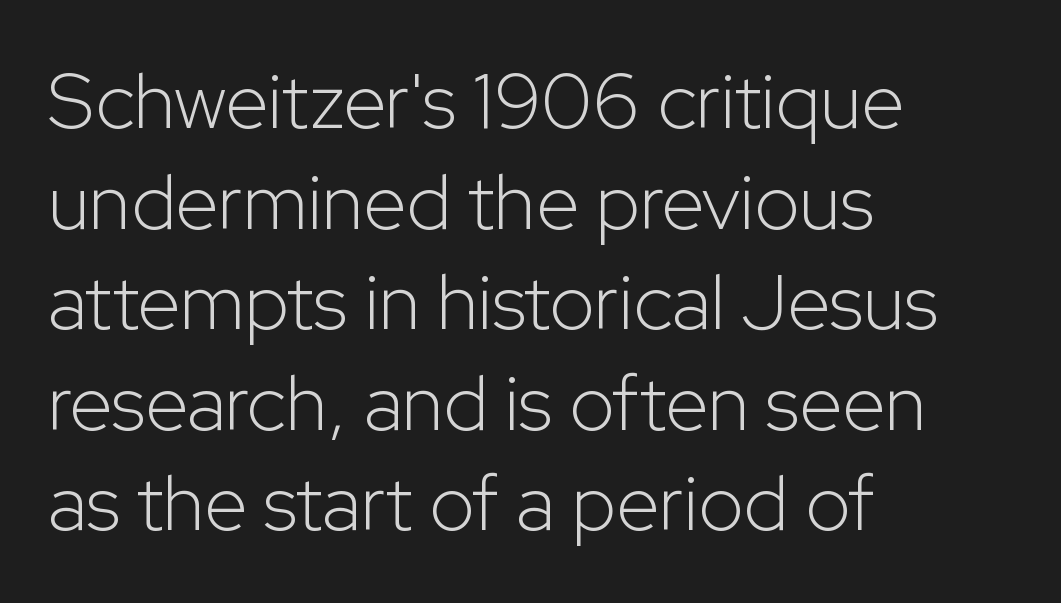
Q: Is the text bold? A: No.
Q: Is the text italic (slanted)? A: No, it is upright.
Q: Is the typeface a serif or a sans-serif typeface? A: Sans-serif.
Q: Is the text underlined? A: No.
Q: How is the paragraph aligned? A: Left-aligned.
Q: Is the spacing between letters normal or unusually wide? A: Normal.
Q: Is the spacing between lines tight, normal or loose? A: Normal.
Q: Width (condensed, normal, or wide)? A: Normal.
Q: Stroke contrast? A: Low.
Q: x-height? A: Medium.
Q: Monospaced? A: No.
